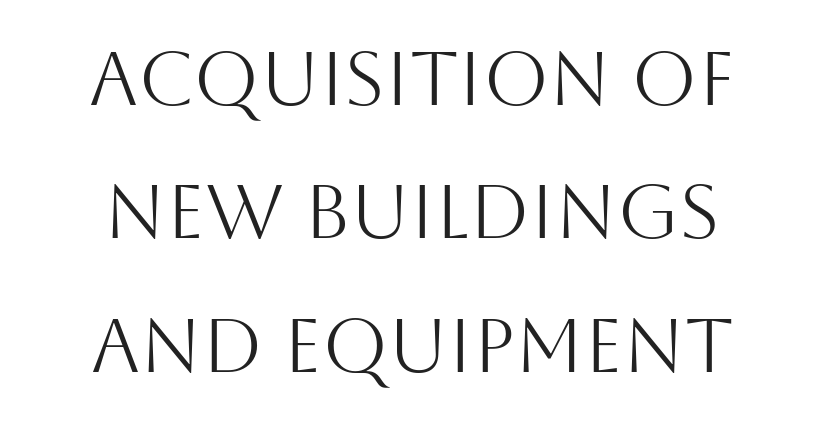
The glyphs are unaccompanied by any horizontal stroke below them. Stems and bowls with no extra thickness — not bold. Default kerning and tracking; the words read as compact shapes. Look at the bottom of the vertical strokes: they stop flat, with no serifs. Unlike italic type, these characters show no tilt at all.
